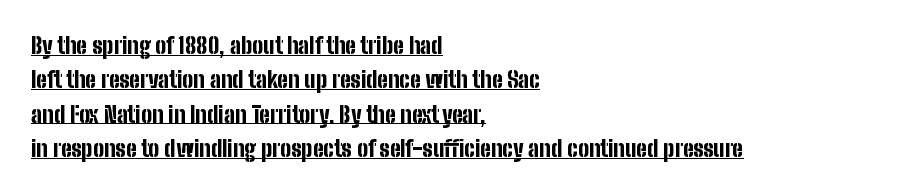
Q: Is the text bold? A: Yes.
Q: Is the text italic (slanted)? A: No, it is upright.
Q: Is the text underlined? A: Yes.
Q: How is the paragraph aligned? A: Left-aligned.
Q: Is the spacing between letters normal or unusually wide? A: Normal.
Q: Is the spacing between lines tight, normal or loose? A: Normal.
